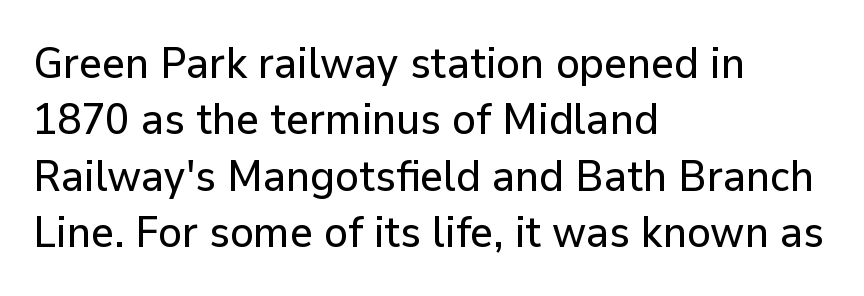
Descenders hang freely into open space. The designer left line spacing at the default. Looks like regular typesetting: each glyph gets only the width it needs. Typographically, this falls in the sans-serif category. If you drew a line through each stem, it would be perfectly vertical. The setting favours the left margin, as ordinary paragraphs usually do.
